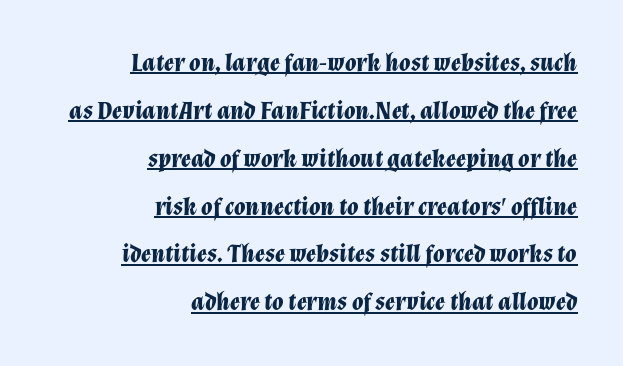
Q: Is the text bold? A: Yes.
Q: Is the text italic (slanted)? A: Yes, it leans right by about 12 degrees.
Q: Is the text underlined? A: Yes.
Q: How is the paragraph aligned? A: Right-aligned.
Q: Is the spacing between letters normal or unusually wide? A: Normal.
